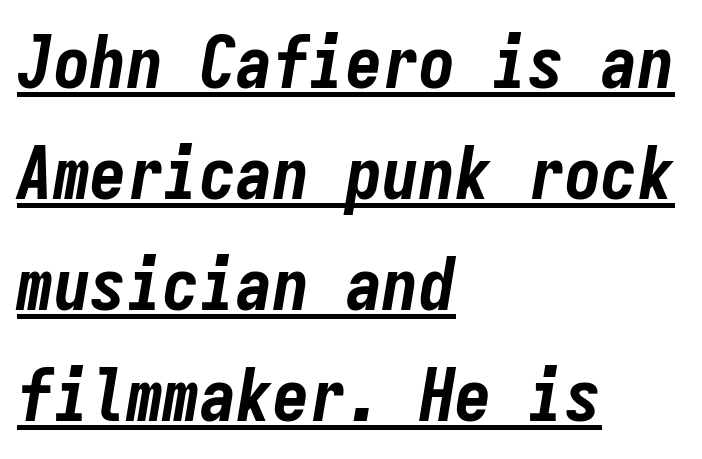
Q: Is the text bold? A: Yes.
Q: Is the text italic (slanted)? A: Yes, it leans right by about 9 degrees.
Q: Is the text underlined? A: Yes.
Q: How is the paragraph aligned? A: Left-aligned.
Q: Is the spacing between letters normal or unusually wide? A: Normal.
Q: Is the spacing between lines tight, normal or loose? A: Normal.
Q: Width (condensed, normal, or wide)? A: Condensed.
Q: Stroke contrast? A: Low.
Q: x-height? A: Medium.
Q: Monospaced? A: Yes.
